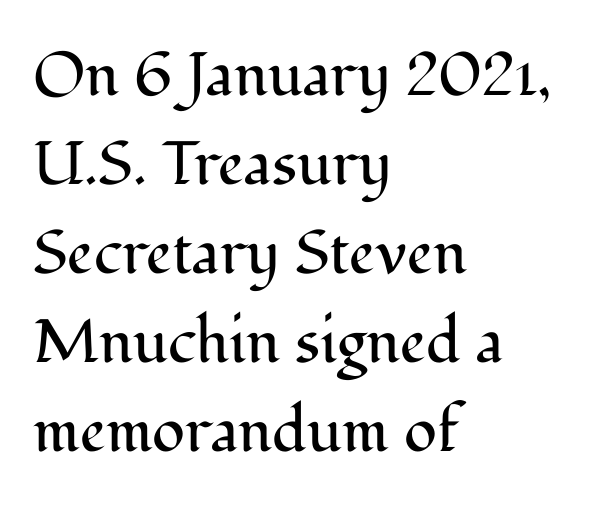
The face used here is proportionally spaced, like ordinary book or web type. Every stem runs plumb, perpendicular to the baseline. The rag falls on the right side of this text block. Reading down the column, the eye jumps a familiar distance to each next line. Typographically, this falls in the serif category. Inter-character spacing is left at the font's built-in metrics.
